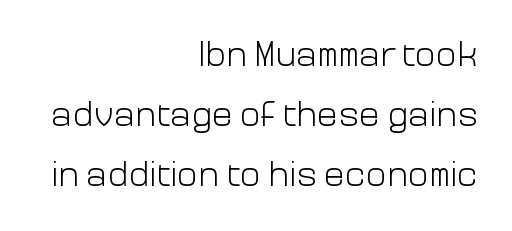
Q: Is the text bold? A: No.
Q: Is the text italic (slanted)? A: No, it is upright.
Q: Is the typeface a serif or a sans-serif typeface? A: Sans-serif.
Q: Is the text underlined? A: No.
Q: How is the paragraph aligned? A: Right-aligned.
Q: Is the spacing between letters normal or unusually wide? A: Normal.
Q: Width (condensed, normal, or wide)? A: Normal.
Q: Stroke contrast? A: Low.
Q: x-height? A: Medium.
Q: Monospaced? A: No.
